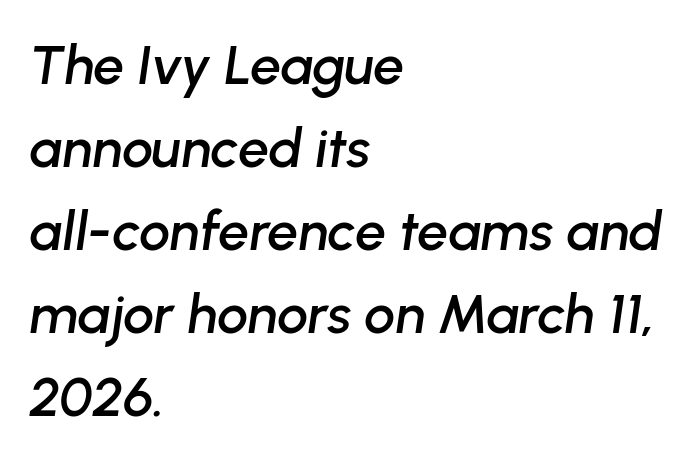
Q: Is the text italic (slanted)? A: Yes, it leans right by about 8 degrees.
Q: Is the text underlined? A: No.
Q: How is the paragraph aligned? A: Left-aligned.
Q: Is the spacing between letters normal or unusually wide? A: Normal.
Q: Is the spacing between lines tight, normal or loose? A: Normal.
Q: Width (condensed, normal, or wide)? A: Normal.
Q: Stroke contrast? A: Low.
Q: x-height? A: Medium.
Q: Monospaced? A: No.
